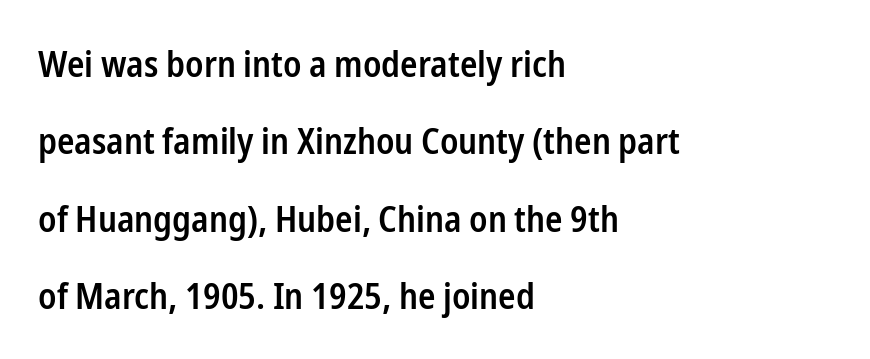
The image shows 36 px semibold, condensed sans-serif type, upright; set left-aligned, loose line spacing (2.15x), normal letter spacing, not underlined; low stroke contrast and a medium x-height.
